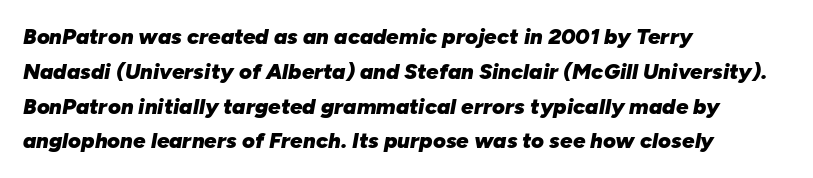
{"italic": "yes", "lean": "right", "slant_degrees": 10, "bold": "yes", "underline": "no", "align": "left", "line_spacing": "normal", "line_spacing_ratio": 1.58, "letter_spacing": "normal", "letter_spacing_em": 0.0, "glyph_px": 22}
